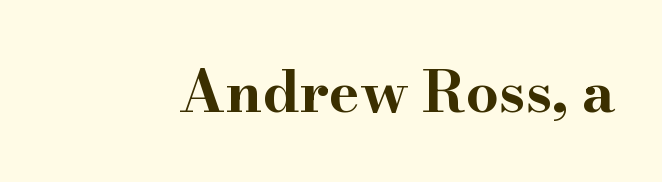
Q: Is the text bold? A: Yes.
Q: Is the text italic (slanted)? A: No, it is upright.
Q: Is the typeface a serif or a sans-serif typeface? A: Serif.
Q: Is the text underlined? A: No.
Q: Is the spacing between letters normal or unusually wide? A: Normal.
Q: Width (condensed, normal, or wide)? A: Wide.
Q: Stroke contrast? A: High.
Q: x-height? A: Small.
Q: Monospaced? A: No.
